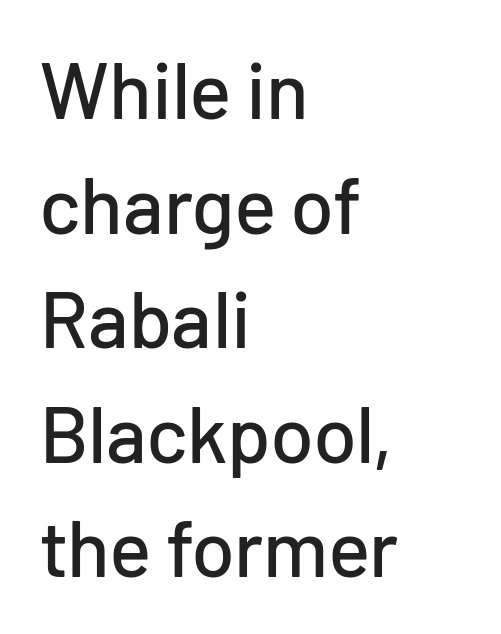
Descender tails drop into unmarked territory. Are there feet on the stems? There aren't — it's a sans. If you drew a ruler down the left edge, every line would touch it. Here the designer chose a conventional face with non-uniform glyph widths.
